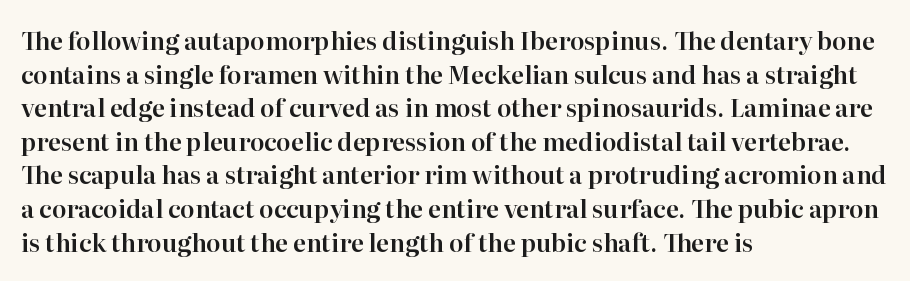
The image shows 24 px text type, upright; set left-aligned, normal line spacing (1.4x), normal letter spacing, not underlined.
